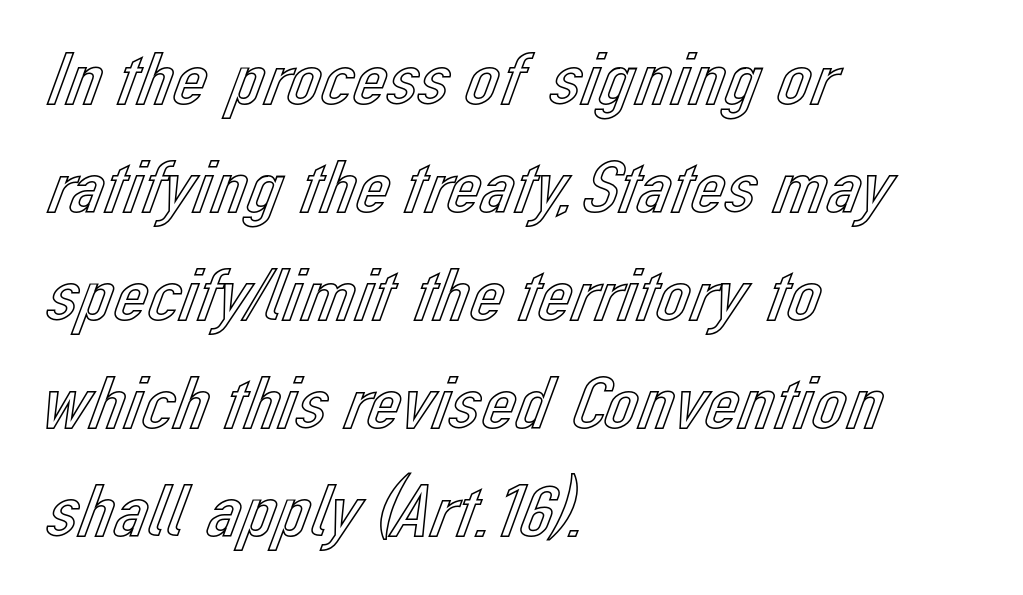
The image shows 76 px text type; set left-aligned, normal line spacing (1.42x), normal letter spacing, not underlined; a medium x-height.
